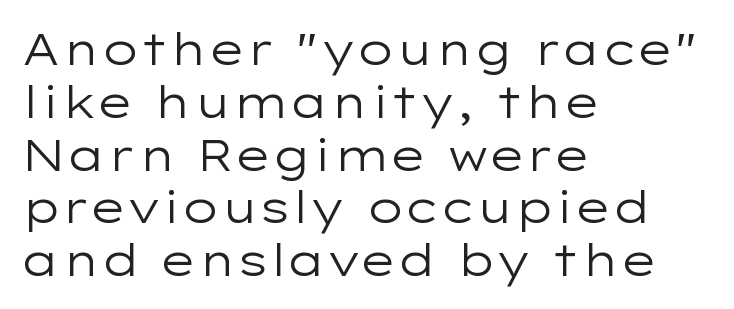
{"serif": "no", "italic": "no", "bold": "no", "weight": "regular", "width": "wide", "stroke_contrast": "low", "x_height": "medium", "monospaced": "no", "underline": "no", "align": "left", "line_spacing_ratio": 1.2, "letter_spacing": "normal", "letter_spacing_em": 0.0, "glyph_px": 44}
